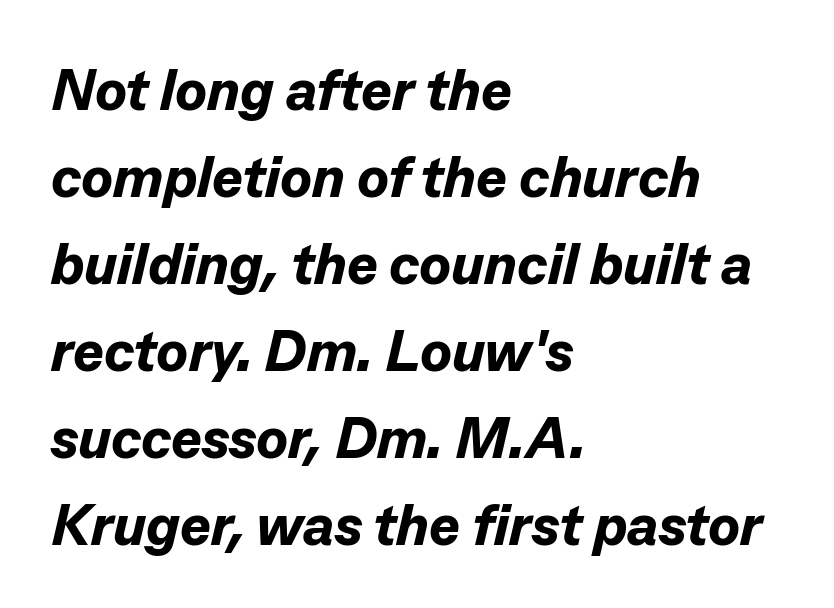
The image shows 58 px bold type, italic (leaning right); set left-aligned, normal line spacing (1.5x), normal letter spacing, not underlined; low stroke contrast and a medium x-height.
